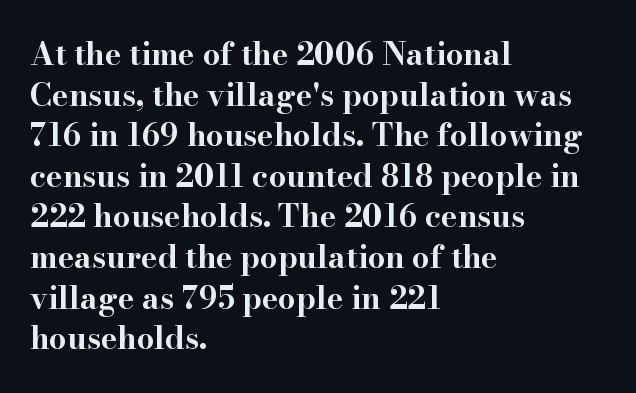
Q: Is the text bold? A: Yes.
Q: Is the text italic (slanted)? A: No, it is upright.
Q: Is the typeface a serif or a sans-serif typeface? A: Serif.
Q: Is the text underlined? A: No.
Q: How is the paragraph aligned? A: Left-aligned.
Q: Is the spacing between letters normal or unusually wide? A: Normal.
Q: Is the spacing between lines tight, normal or loose? A: Normal.
Q: Width (condensed, normal, or wide)? A: Wide.
Q: Stroke contrast? A: High.
Q: x-height? A: Small.
Q: Monospaced? A: No.
